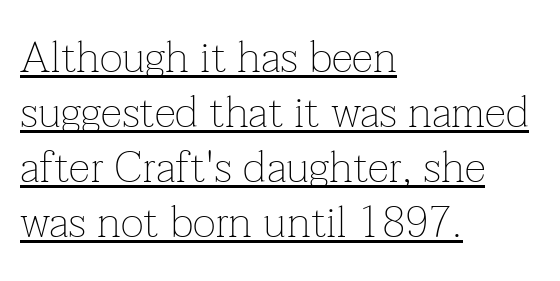
{"serif": "yes", "italic": "no", "bold": "no", "weight": "thin", "width": "normal", "stroke_contrast": "low", "x_height": "medium", "monospaced": "no", "underline": "yes", "align": "left", "line_spacing": "normal", "line_spacing_ratio": 1.25, "letter_spacing": "normal", "letter_spacing_em": 0.0, "glyph_px": 44}
